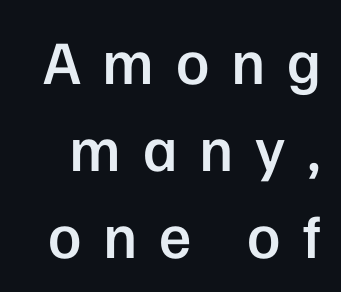
Q: Is the text bold? A: Semi-bold.
Q: Is the text italic (slanted)? A: No, it is upright.
Q: Is the typeface a serif or a sans-serif typeface? A: Sans-serif.
Q: Is the text underlined? A: No.
Q: Is the spacing between letters normal or unusually wide? A: Unusually wide.
Q: Is the spacing between lines tight, normal or loose? A: Normal.
Q: Width (condensed, normal, or wide)? A: Normal.
Q: Stroke contrast? A: Low.
Q: x-height? A: Medium.
Q: Monospaced? A: No.
